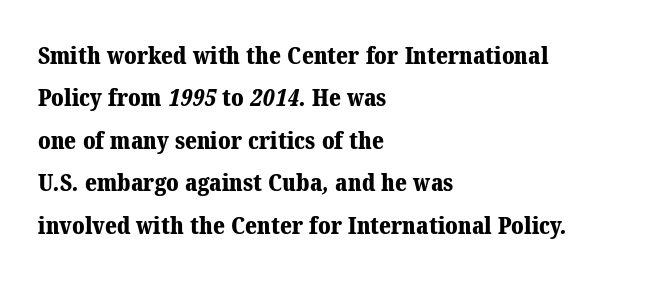
Q: Is the text bold? A: Yes.
Q: Is the text underlined? A: No.
Q: How is the paragraph aligned? A: Left-aligned.
Q: Is the spacing between letters normal or unusually wide? A: Normal.
